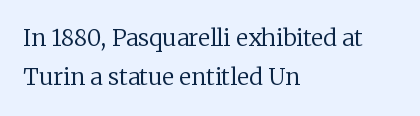
The image shows 23 px text type, upright; set left-aligned, normal line spacing (1.7x), normal letter spacing, not underlined.
